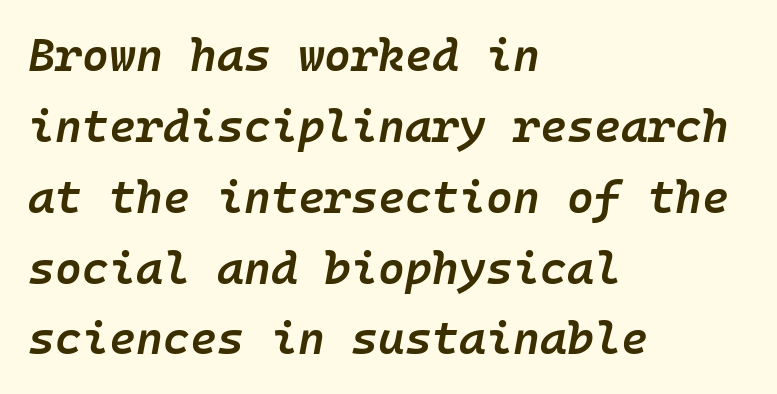
{"italic": "yes", "lean": "right", "slant_degrees": 10, "bold": "semi", "weight": "semibold", "width": "normal", "stroke_contrast": "low", "x_height": "medium", "underline": "no", "align": "left", "line_spacing": "normal", "line_spacing_ratio": 1.54, "letter_spacing": "normal", "letter_spacing_em": 0.0, "glyph_px": 46}
